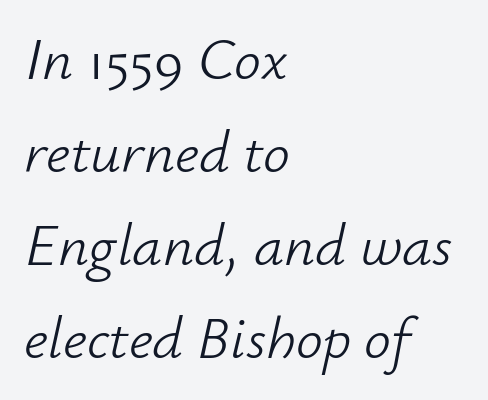
{"italic": "yes", "lean": "right", "slant_degrees": 12, "bold": "no", "weight": "light", "width": "normal", "stroke_contrast": "low", "x_height": "small", "monospaced": "no", "underline": "no", "align": "left", "line_spacing": "normal", "line_spacing_ratio": 1.55, "letter_spacing": "normal", "letter_spacing_em": 0.0, "glyph_px": 60}
